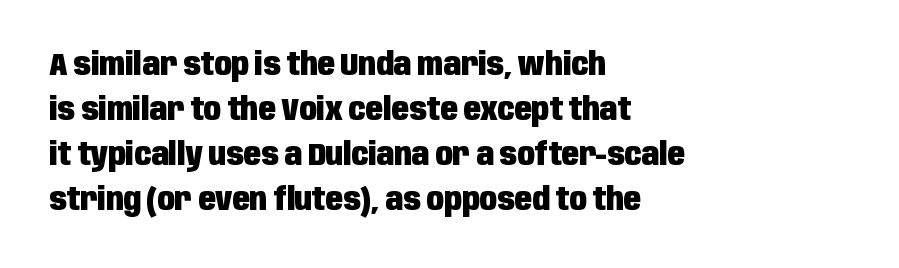
{"serif": "no", "italic": "no", "bold": "yes", "weight": "heavy", "width": "condensed", "stroke_contrast": "low", "x_height": "large", "monospaced": "no", "underline": "no", "align": "left", "line_spacing": "normal", "line_spacing_ratio": 1.41, "letter_spacing": "normal", "letter_spacing_em": 0.0, "glyph_px": 32}
